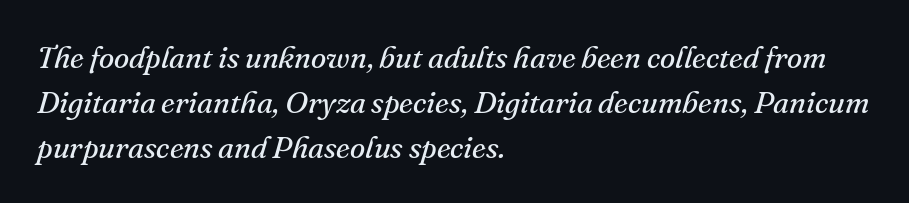
Q: Is the text bold? A: No.
Q: Is the text italic (slanted)? A: Yes, it leans right by about 16 degrees.
Q: Is the typeface a serif or a sans-serif typeface? A: Serif.
Q: Is the text underlined? A: No.
Q: How is the paragraph aligned? A: Left-aligned.
Q: Is the spacing between letters normal or unusually wide? A: Normal.
Q: Is the spacing between lines tight, normal or loose? A: Normal.
Q: Width (condensed, normal, or wide)? A: Normal.
Q: Stroke contrast? A: Medium.
Q: x-height? A: Small.
Q: Monospaced? A: No.
